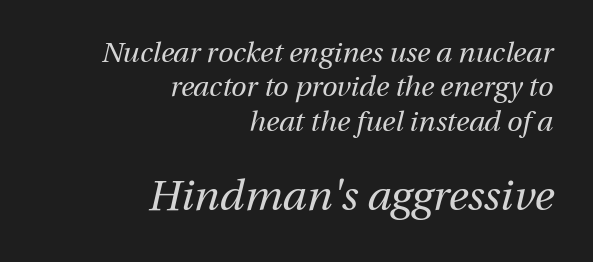
This layout puts the modest block above and the oversized block below. Look at the tracking — it's just the regular setting, nothing added. All the whitespace from short lines collects on the left. Every character sits at an angle, as italics do. These lines are rendered in a variable-pitch font. Only glyphs here, with clear space below each row.
